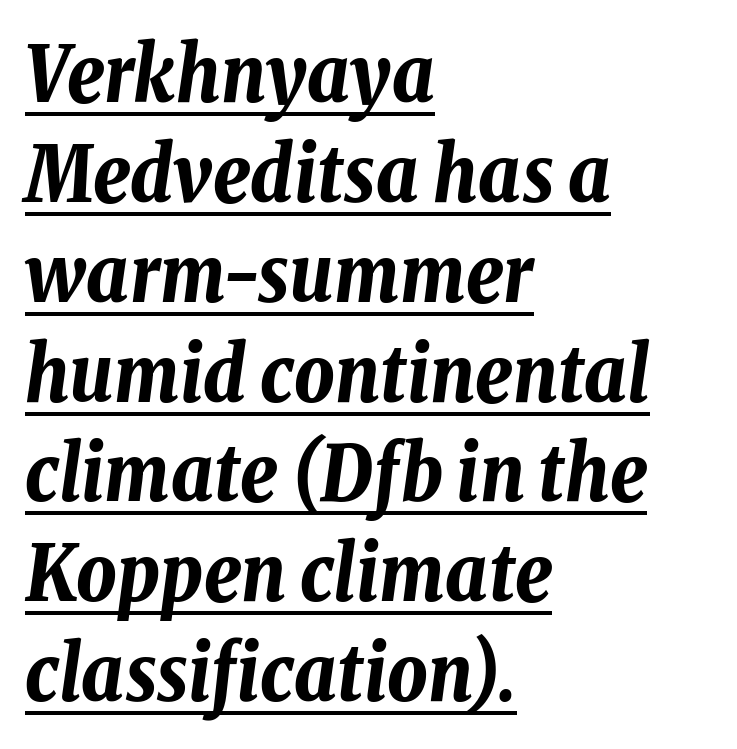
{"italic": "yes", "lean": "right", "slant_degrees": 8, "bold": "yes", "weight": "bold", "width": "condensed", "stroke_contrast": "low", "x_height": "medium", "monospaced": "no", "underline": "yes", "align": "left", "line_spacing": "normal", "line_spacing_ratio": 1.28, "letter_spacing": "normal", "letter_spacing_em": 0.0, "glyph_px": 78}
